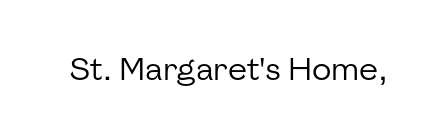
The rendering keeps characters at their native spacing. Each letter's strokes conclude bluntly, with no projecting serifs. Heaviness? Minimal to ordinary, like unemphasized prose. Clear beneath every line of the passage. Character widths vary here, with narrow letters taking less room than wide ones.
